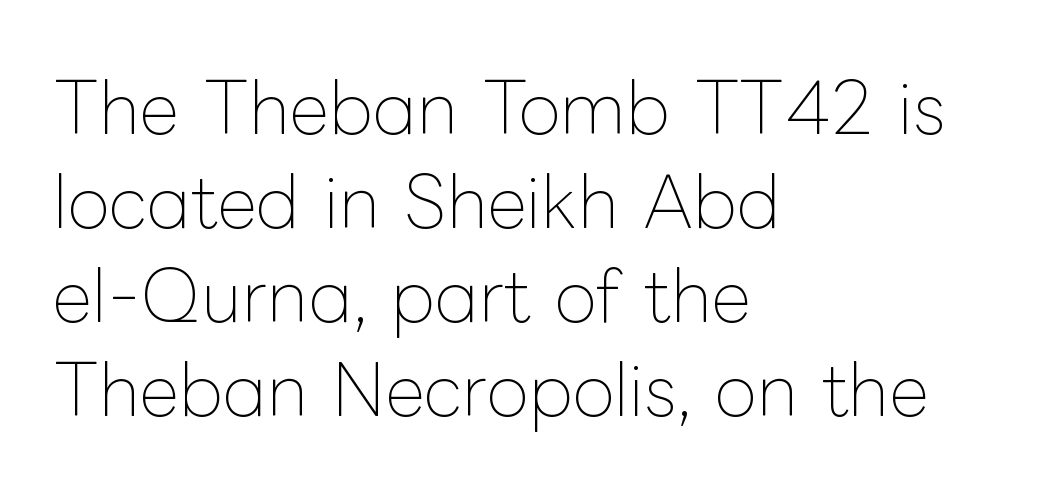
Glance below the letters and you will spot only blank space. The letterforms sit shoulder to shoulder at normal distance. Think of a printed novel: that variable character pitch is what you see here. Counters stay open thanks to moderate or lighter strokes. Successive baselines arrive at the customary interval. Nope, not italic — everything's standing straight.
